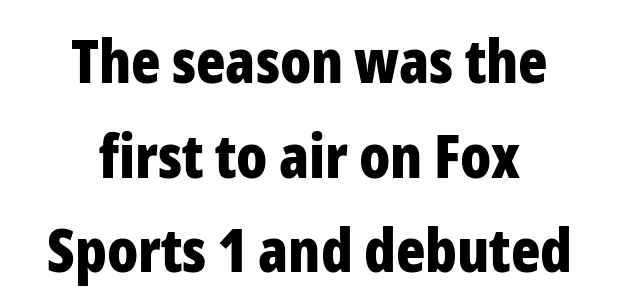
{"serif": "no", "italic": "no", "bold": "yes", "weight": "bold", "width": "condensed", "stroke_contrast": "low", "x_height": "medium", "monospaced": "no", "underline": "no", "align": "center", "line_spacing": "normal", "line_spacing_ratio": 1.55, "letter_spacing": "normal", "letter_spacing_em": 0.0, "glyph_px": 61}
